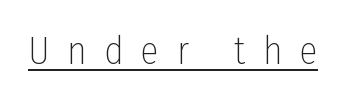
The rendered words wear a rule along their underside. This sample uses expanded letter spacing, leaving extra air between glyphs. The face used here is a sans, in the tradition of grotesques and geometrics. The letters advance in unequal steps, a hallmark of proportional type. Weight: not bold — regular or lighter. Is there any slant? The stems are plumb.
